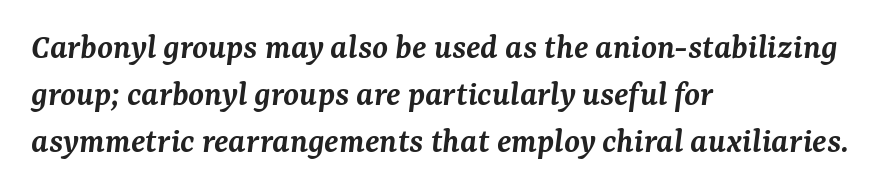
The image shows 36 px semibold serif type, italic (leaning right); set left-aligned, normal line spacing (1.31x), normal letter spacing, not underlined; medium stroke contrast and a medium x-height.
